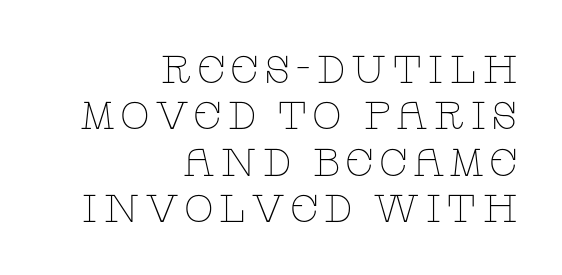
Q: Is the text bold? A: No.
Q: Is the text italic (slanted)? A: No, it is upright.
Q: Is the typeface a serif or a sans-serif typeface? A: Serif.
Q: Is the text underlined? A: No.
Q: How is the paragraph aligned? A: Right-aligned.
Q: Width (condensed, normal, or wide)? A: Wide.
Q: Stroke contrast? A: Low.
Q: x-height? A: Large.
Q: Monospaced? A: No.
